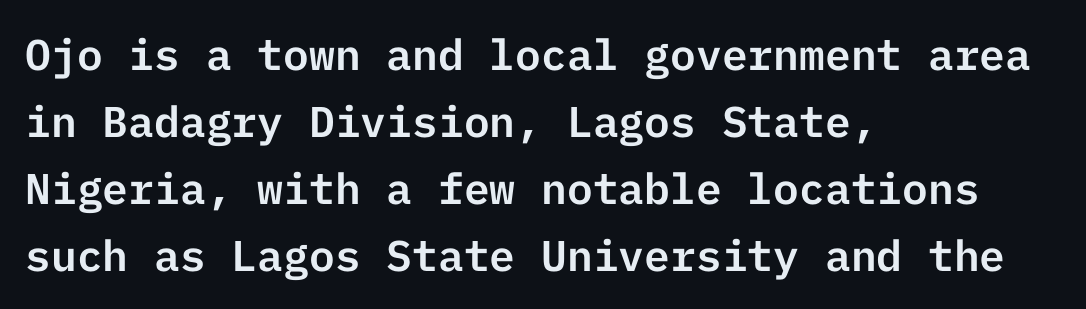
Quick note: interline space is typical. If you drew a ruler down the left edge, every line would touch it. The typography opts for an upright posture over an oblique one. Beneath every word, the page is bare.
